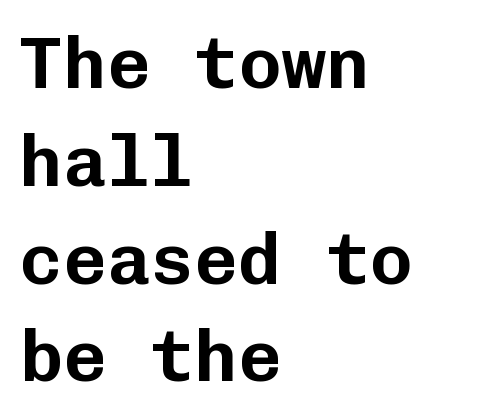
{"serif": "no", "italic": "no", "width": "normal", "stroke_contrast": "low", "x_height": "medium", "monospaced": "yes", "underline": "no", "align": "left", "line_spacing": "normal", "line_spacing_ratio": 1.34, "letter_spacing": "normal", "letter_spacing_em": 0.0, "glyph_px": 73}
